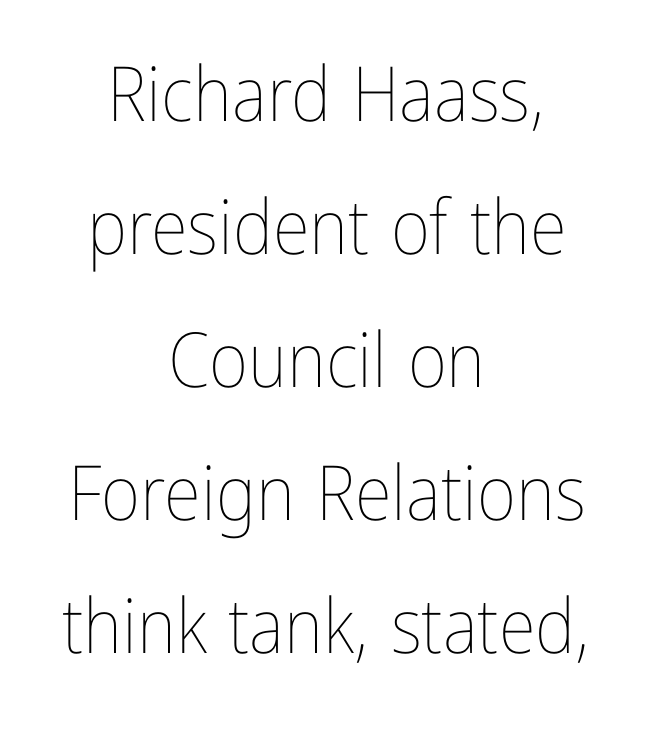
The image shows 76 px thin, condensed type, upright; set centered, line spacing 1.75x, normal letter spacing, not underlined; low stroke contrast and a medium x-height.
